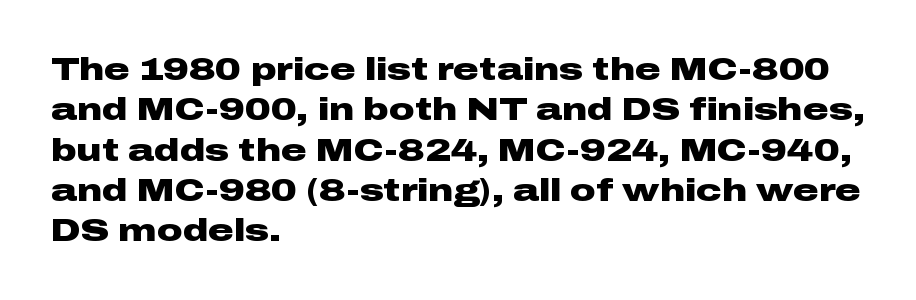
The image shows 32 px heavy, wide sans-serif type, upright; set left-aligned, normal line spacing (1.26x), normal letter spacing, not underlined; low stroke contrast and a medium x-height.
